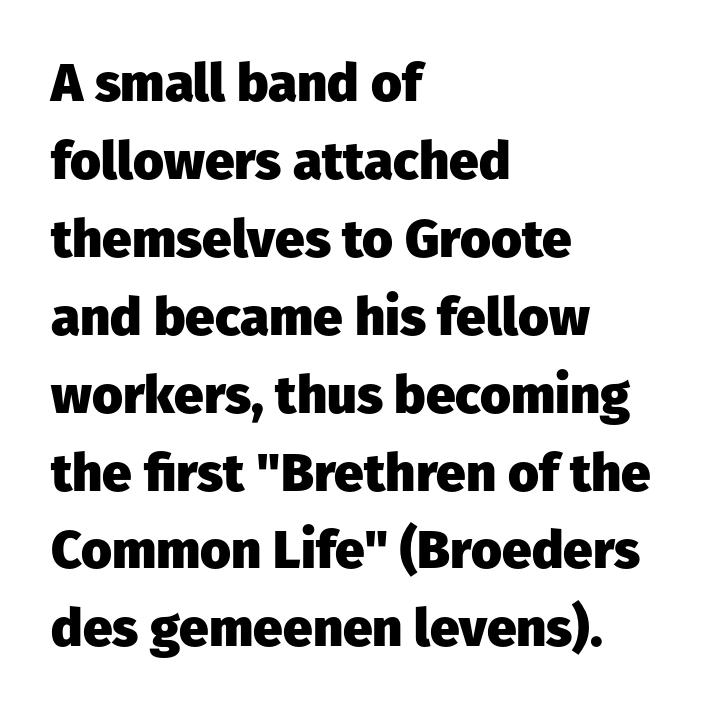
The image shows 53 px heavy sans-serif type, upright; set left-aligned, normal line spacing (1.47x), normal letter spacing, not underlined; low stroke contrast and a medium x-height.
